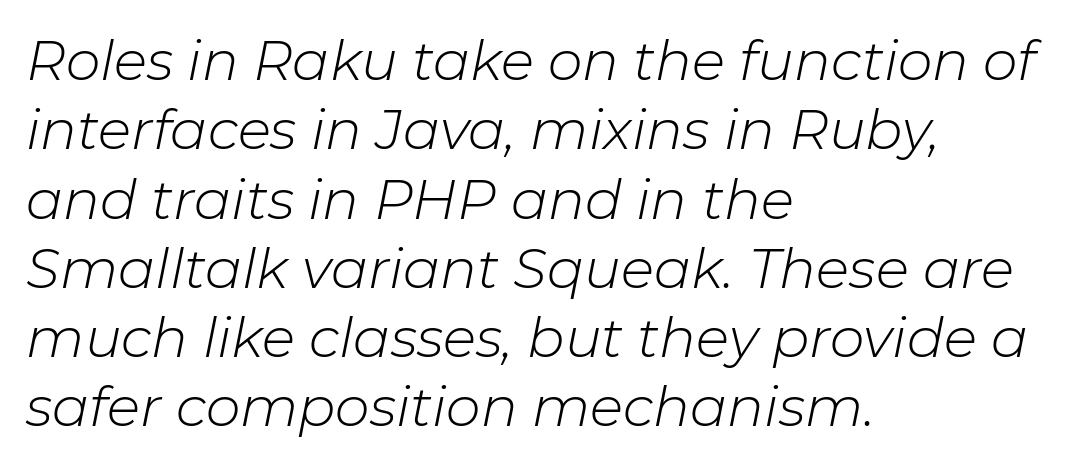
The line-height multiplier appears to be the usual default. How are the letters spaced? Ordinarily, with no added tracking. Spacing verdict: proportional, widths tailored to each character. Designer's note — italics engaged. Horizontally, the lines are justified to the leading edge only.
